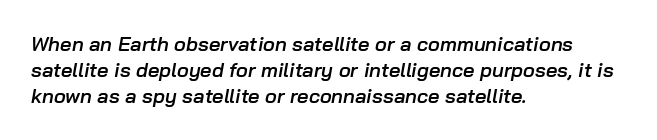
{"italic": "yes", "lean": "right", "slant_degrees": 10, "bold": "semi", "underline": "no", "align": "left", "line_spacing": "normal", "line_spacing_ratio": 1.31, "letter_spacing": "normal", "letter_spacing_em": 0.0, "glyph_px": 20}
